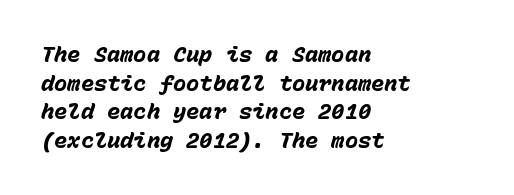
The image shows 22 px bold type, italic (leaning right); set left-aligned, normal line spacing (1.3x), normal letter spacing, not underlined.
